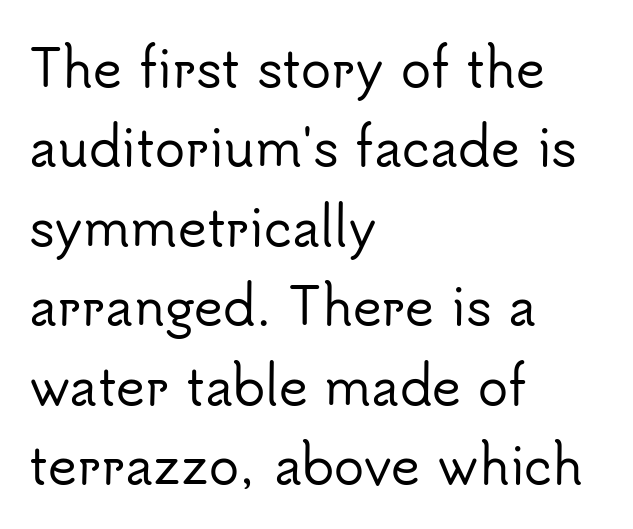
{"serif": "no", "italic": "no", "width": "normal", "stroke_contrast": "low", "x_height": "small", "monospaced": "no", "underline": "no", "align": "left", "line_spacing": "normal", "line_spacing_ratio": 1.59, "letter_spacing": "normal", "letter_spacing_em": 0.0, "glyph_px": 50}
